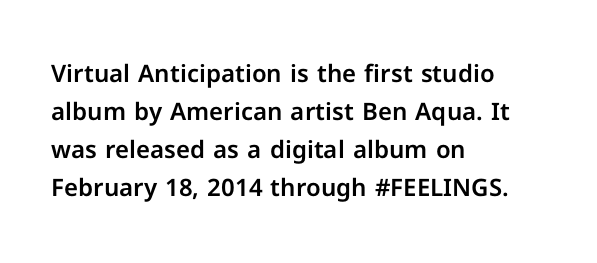
Q: Is the text italic (slanted)? A: No, it is upright.
Q: Is the text underlined? A: No.
Q: How is the paragraph aligned? A: Left-aligned.
Q: Is the spacing between letters normal or unusually wide? A: Normal.
Q: Is the spacing between lines tight, normal or loose? A: Normal.
